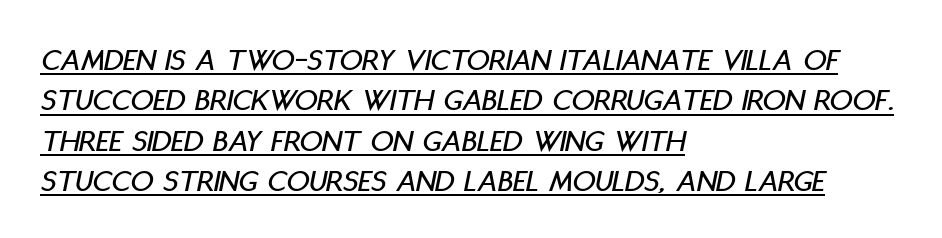
Q: Is the text italic (slanted)? A: Yes, it leans right by about 11 degrees.
Q: Is the text underlined? A: Yes.
Q: How is the paragraph aligned? A: Left-aligned.
Q: Is the spacing between letters normal or unusually wide? A: Normal.
Q: Is the spacing between lines tight, normal or loose? A: Normal.
Q: Width (condensed, normal, or wide)? A: Condensed.
Q: Stroke contrast? A: Low.
Q: x-height? A: Large.
Q: Monospaced? A: No.
